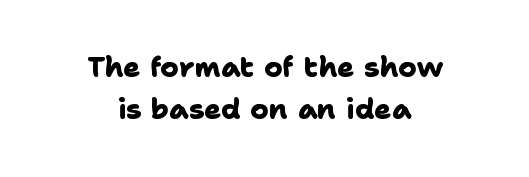
Q: Is the text bold? A: Yes.
Q: Is the typeface a serif or a sans-serif typeface? A: Sans-serif.
Q: Is the text underlined? A: No.
Q: How is the paragraph aligned? A: Centered.
Q: Is the spacing between letters normal or unusually wide? A: Normal.
Q: Is the spacing between lines tight, normal or loose? A: Normal.
Q: Width (condensed, normal, or wide)? A: Normal.
Q: Stroke contrast? A: Low.
Q: x-height? A: Medium.
Q: Monospaced? A: No.
